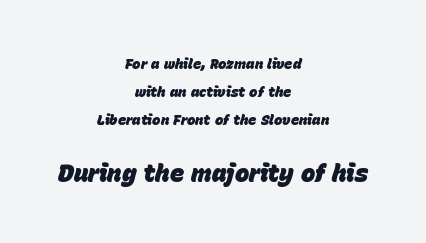
Heavy-handed strokes throughout: this text is bold. This sample uses plain, unmodified letter spacing. Baseline-to-baseline distance is far greater than the letter height. Horizontal alignment here is central, giving a formal, balanced look. Observe the lean: these are italic letterforms. Which chunk is bigger? The second one — the bottom block dwarfs the top.
